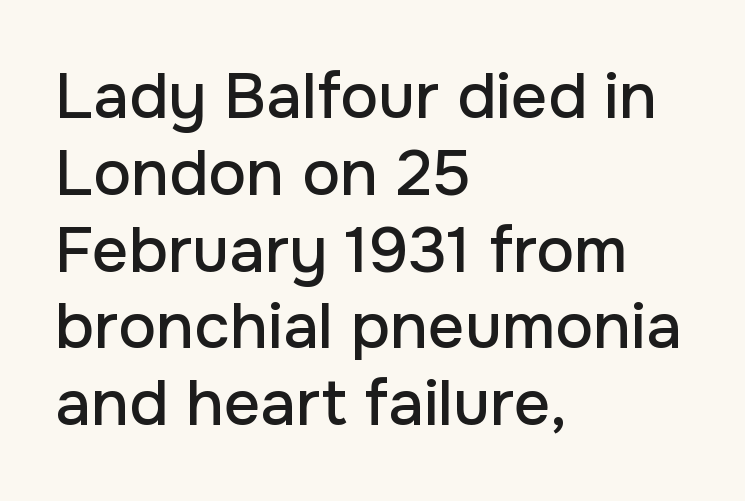
{"serif": "no", "italic": "no", "width": "normal", "stroke_contrast": "low", "x_height": "medium", "monospaced": "no", "underline": "no", "align": "left", "line_spacing_ratio": 1.2, "letter_spacing": "normal", "letter_spacing_em": 0.0, "glyph_px": 64}
